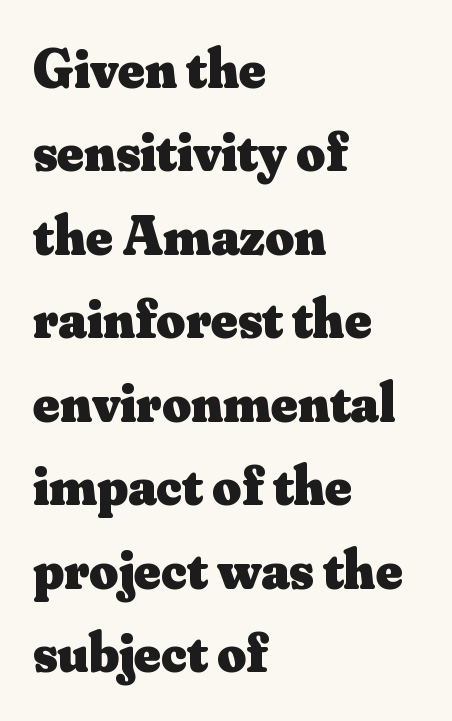
{"serif": "yes", "italic": "no", "bold": "yes", "weight": "heavy", "width": "normal", "stroke_contrast": "medium", "x_height": "small", "monospaced": "no", "underline": "no", "align": "left", "line_spacing": "normal", "line_spacing_ratio": 1.49, "letter_spacing": "normal", "letter_spacing_em": 0.0, "glyph_px": 56}
